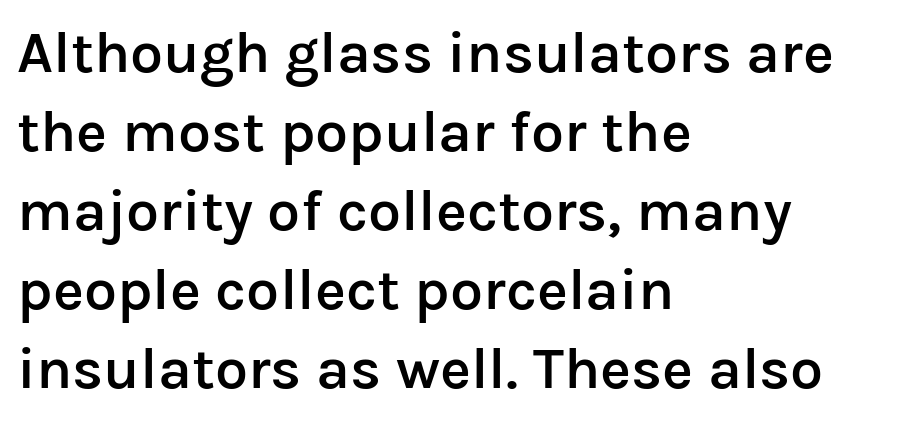
Q: Is the text bold? A: Semi-bold.
Q: Is the text italic (slanted)? A: No, it is upright.
Q: Is the typeface a serif or a sans-serif typeface? A: Sans-serif.
Q: Is the text underlined? A: No.
Q: How is the paragraph aligned? A: Left-aligned.
Q: Is the spacing between letters normal or unusually wide? A: Normal.
Q: Is the spacing between lines tight, normal or loose? A: Normal.
Q: Width (condensed, normal, or wide)? A: Normal.
Q: Stroke contrast? A: Low.
Q: x-height? A: Medium.
Q: Monospaced? A: No.
